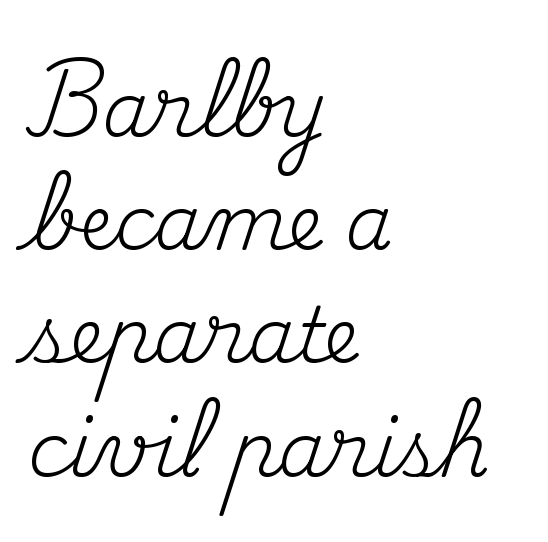
The image shows 76 px regular-weight serif type; set left-aligned, normal line spacing (1.49x), normal letter spacing, not underlined; medium stroke contrast and a small x-height.
